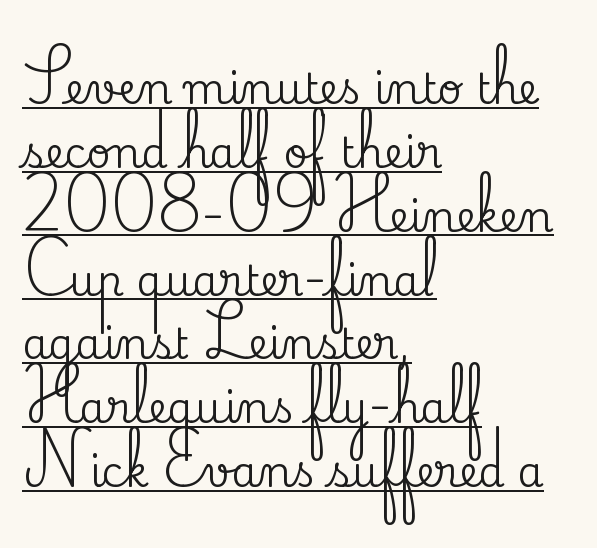
The image shows 42 px serif type, upright; set left-aligned, normal line spacing (1.52x), normal letter spacing, underlined; medium stroke contrast and a small x-height.
